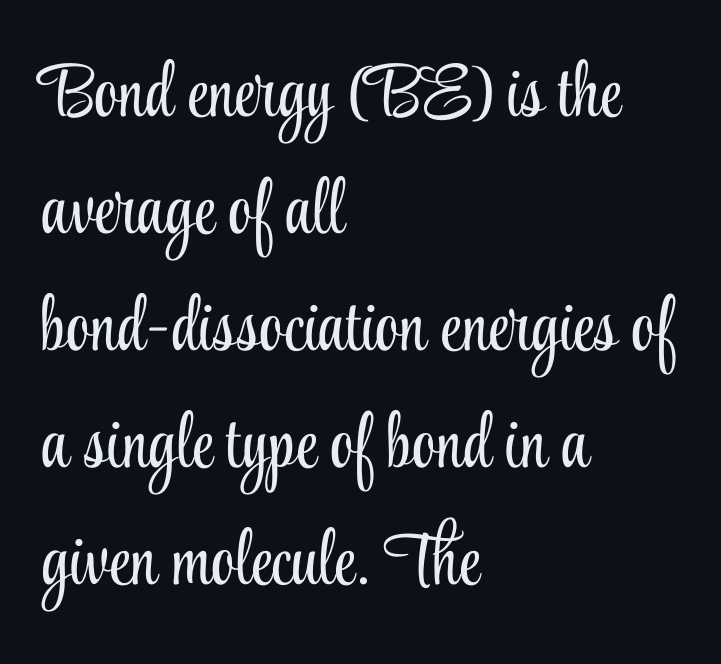
{"serif": "yes", "bold": "no", "weight": "light", "width": "condensed", "stroke_contrast": "low", "x_height": "small", "monospaced": "no", "underline": "no", "align": "left", "line_spacing": "normal", "line_spacing_ratio": 1.56, "letter_spacing": "normal", "letter_spacing_em": 0.0, "glyph_px": 75}
